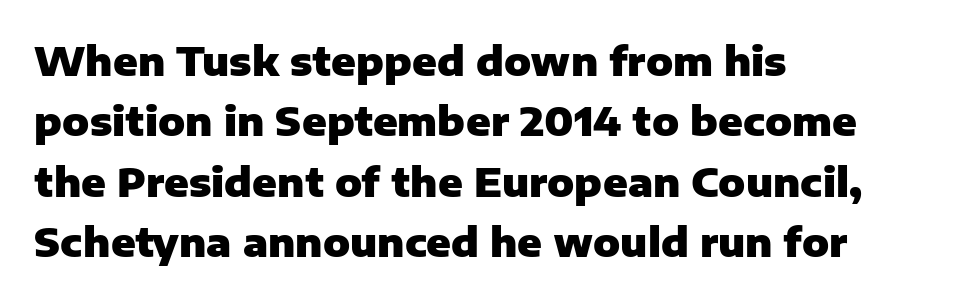
The text block is weighted toward the left margin, trailing off unevenly rightward. Italic? Not at all — the glyphs are vertical. Honestly, the letter spacing is just normal — you wouldn't notice it. Baseline-to-baseline distance is the conventional proportion of letter height. The characters look thick and weighty, a clear bold. Descenders hang freely into open space.
